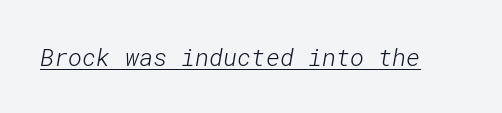
Q: Is the text bold? A: No.
Q: Is the text underlined? A: Yes.
Q: Is the spacing between letters normal or unusually wide? A: Normal.
